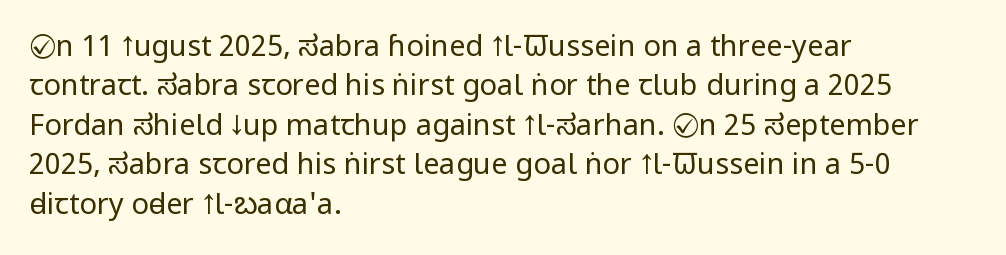
The image shows 29 px regular-weight, condensed sans-serif type, upright; set left-aligned, normal line spacing (1.36x), normal letter spacing, not underlined; low stroke contrast and a large x-height.
